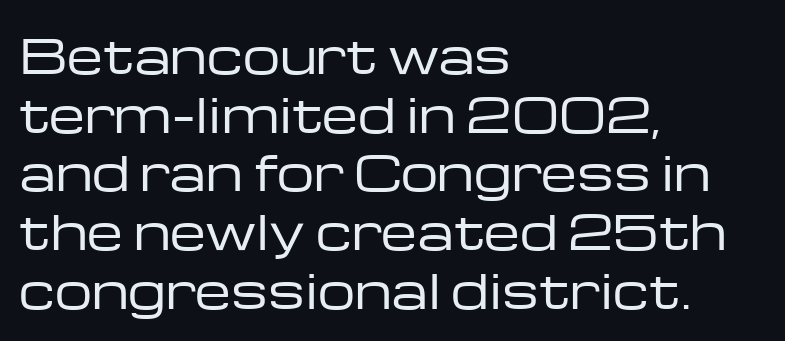
The image shows 47 px regular-weight, wide sans-serif type, upright; set left-aligned, normal line spacing (1.25x), normal letter spacing, not underlined; low stroke contrast and a medium x-height.
